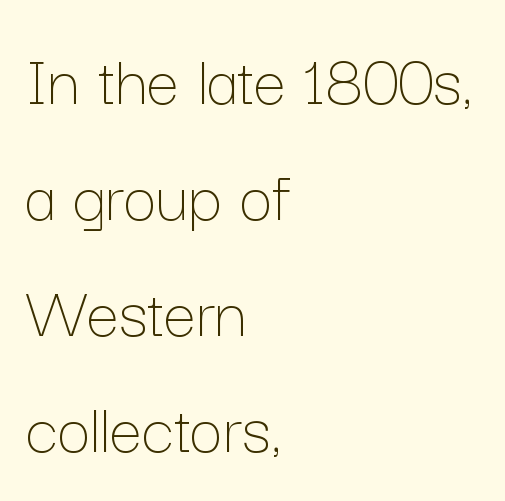
The image shows 73 px thin type, upright; set left-aligned, normal line spacing (1.59x), normal letter spacing, not underlined; low stroke contrast and a medium x-height.
